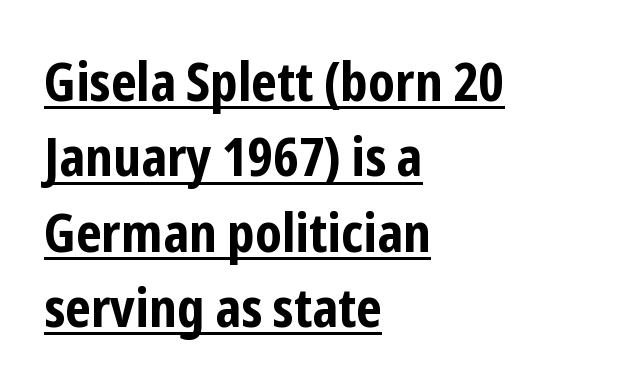
The specimen includes a rule beneath the text block's lines. These lines are rendered in a variable-pitch font. The letters carry no serifs — their stems end cleanly without finishing strokes. Summary of vertical rhythm: regular, with standard interline spacing. The face used here is rendered with its standard letterfit.
